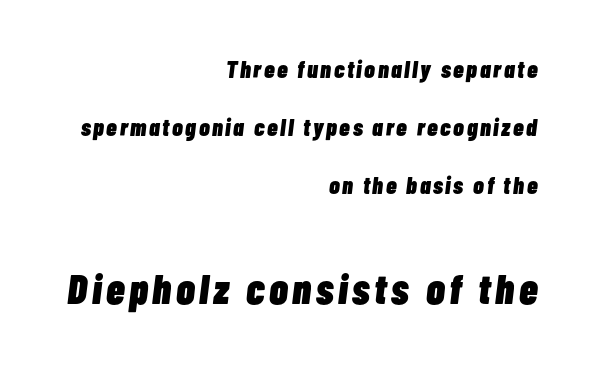
Q: Is the text bold? A: Yes.
Q: Is the text italic (slanted)? A: Yes, it leans right by about 7 degrees.
Q: Is the text underlined? A: No.
Q: How is the paragraph aligned? A: Right-aligned.
Q: Is the spacing between lines tight, normal or loose? A: Loose.
Q: Which block of text is set in a larger size, the first (top) or the second (bottom)? A: The second (bottom) one.
Q: Width (condensed, normal, or wide)? A: Condensed.
Q: Stroke contrast? A: Low.
Q: x-height? A: Medium.
Q: Monospaced? A: No.
